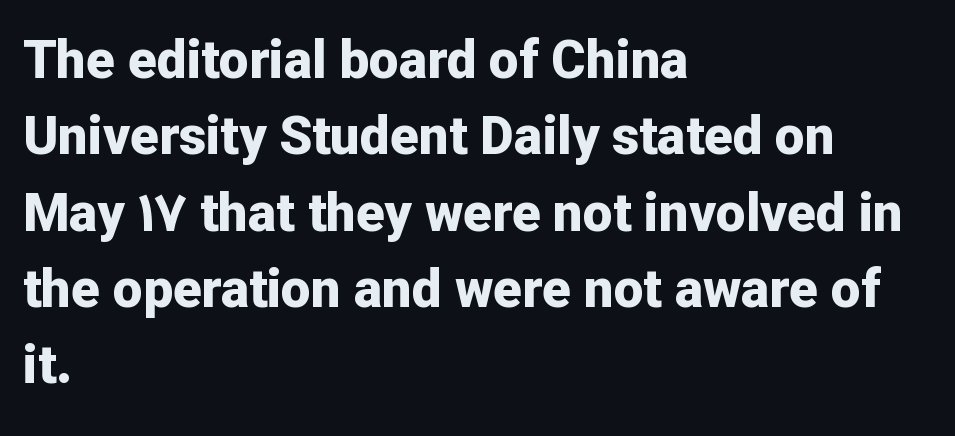
In terms of leading, this rendering sits right in the middle. Every character sits straight up, as roman type does. The font is running at its bold setting. The rendering uses natural spacing where letterforms have individual widths.
